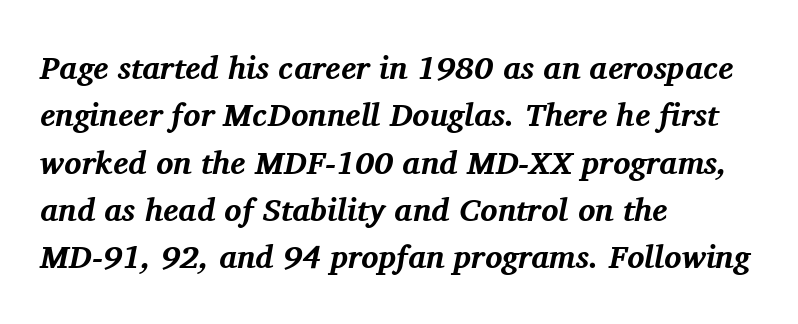
The image shows 32 px bold serif type, italic (leaning right); set left-aligned, normal line spacing (1.48x), normal letter spacing, not underlined; medium stroke contrast and a medium x-height.
